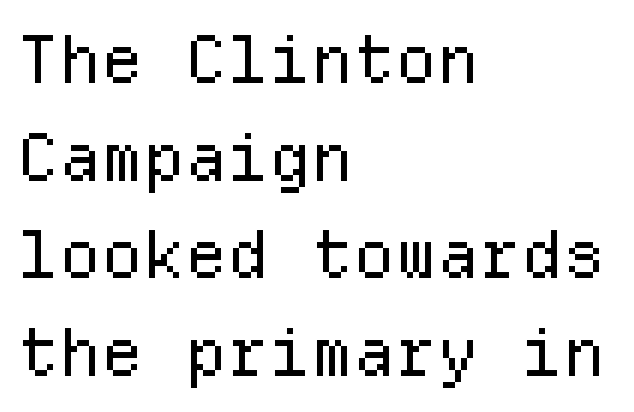
Observe the ordinary spacing: letters are neighbours, not strangers. Here the designer chose a console-style face with uniform glyph widths. A classic flush-left, rag-right setting is used for this passage. These lines are composed in type without serifs. Quick note: underline off.
